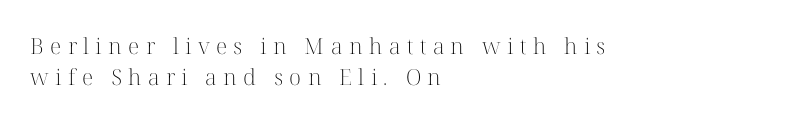
The image shows 22 px text type, upright; set left-aligned, normal line spacing (1.42x), unusually wide letter spacing (+0.29 em), not underlined.
